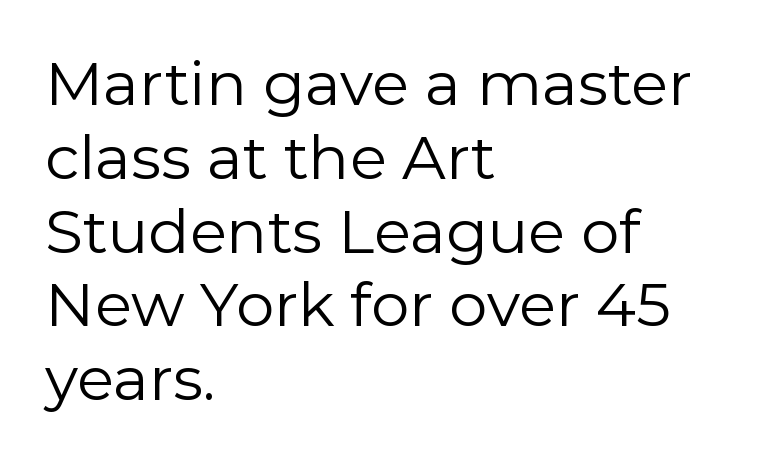
The image shows 61 px regular-weight sans-serif type, upright; set left-aligned, line spacing 1.21x, normal letter spacing, not underlined; low stroke contrast and a medium x-height.
